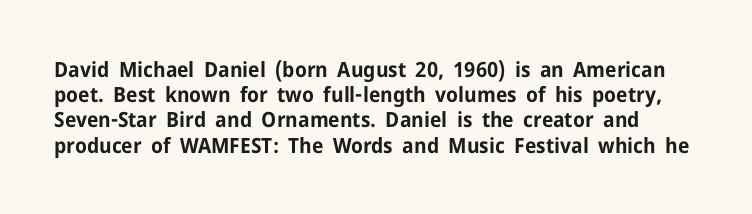
Words appear dense and cohesive because spacing is normal. If you drew a line through each stem, it would be perfectly vertical. Notice how thick the strokes are: this is what a full bold looks like. No word sits above an underline.
